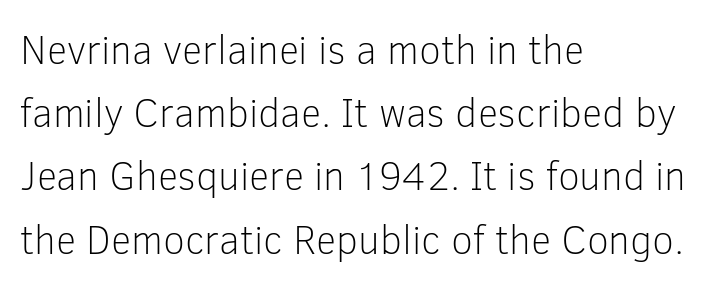
Leading: standard. Caption: standard tracking, unaltered. No letter is thick-stroked: the sample isn't bold. Nothing sits at the stroke ends, so this counts as sans-serif. Every character sits straight up, as roman type does. The passage is arranged the way most books set body copy — flush left.
